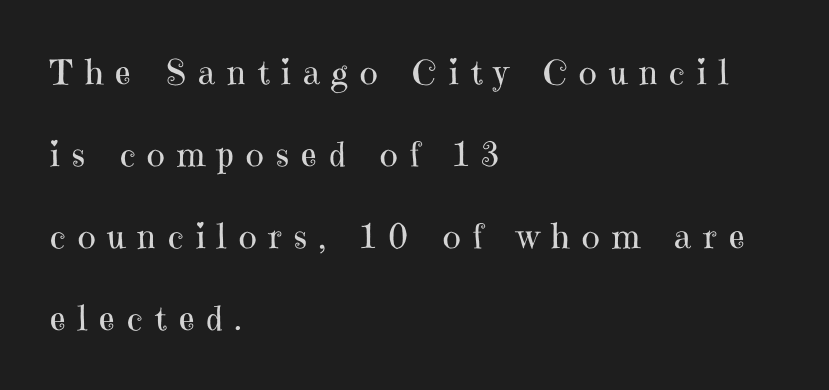
You could not count columns in this text — the font is proportionally spaced. Does the lettering tilt? It doesn't — this is upright. Rows of type keep a wide berth in the vertical direction. You can tell from the footed stems that serif type was used.
